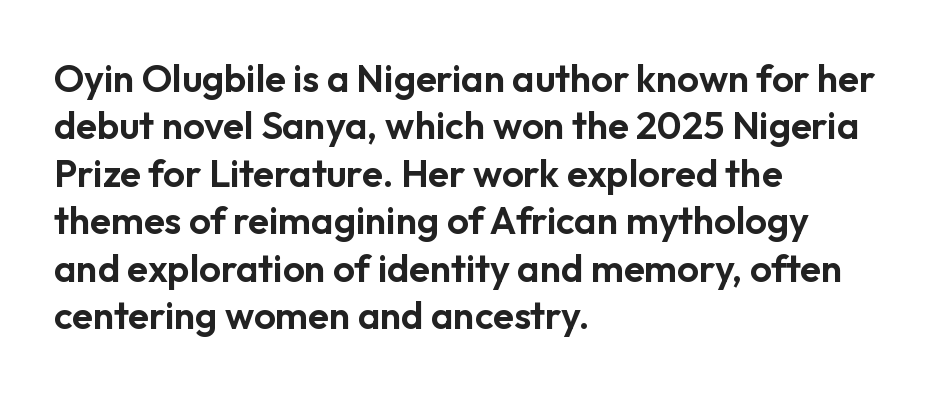
The image shows 38 px sans-serif type, upright; set left-aligned, normal line spacing (1.25x), normal letter spacing, not underlined; low stroke contrast and a medium x-height.
